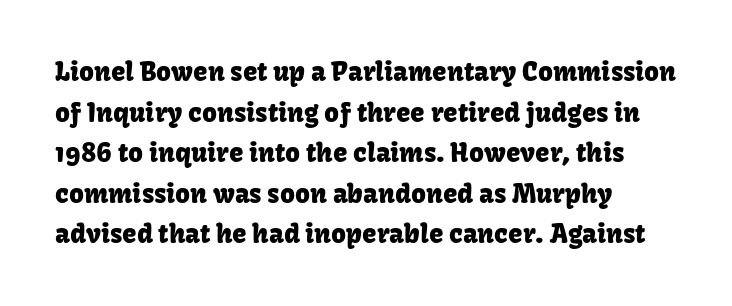
Q: Is the text italic (slanted)? A: No, it is upright.
Q: Is the text underlined? A: No.
Q: How is the paragraph aligned? A: Left-aligned.
Q: Is the spacing between letters normal or unusually wide? A: Normal.
Q: Is the spacing between lines tight, normal or loose? A: Normal.
